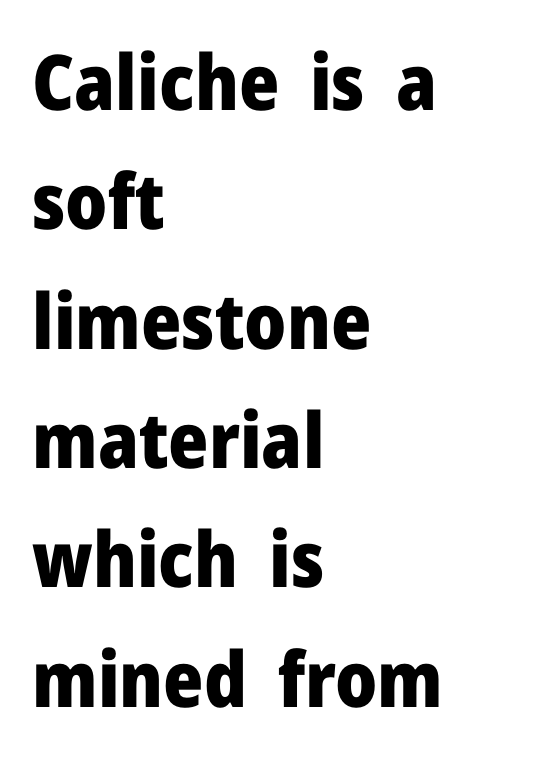
A typesetter would call this proportional, since set widths differ per character. The typesetter chose a ragged-right arrangement here. Any mark beneath the type? The region is blank. When letters stand straight like this, we call the style roman or upright. The rendering keeps characters at their native spacing.
